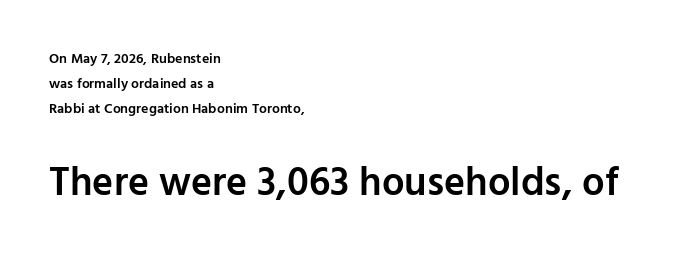
Q: Is the text bold? A: Semi-bold.
Q: Is the text italic (slanted)? A: No, it is upright.
Q: Is the typeface a serif or a sans-serif typeface? A: Sans-serif.
Q: Is the text underlined? A: No.
Q: How is the paragraph aligned? A: Left-aligned.
Q: Is the spacing between letters normal or unusually wide? A: Normal.
Q: Which block of text is set in a larger size, the first (top) or the second (bottom)? A: The second (bottom) one.
Q: Width (condensed, normal, or wide)? A: Normal.
Q: Stroke contrast? A: Low.
Q: x-height? A: Medium.
Q: Monospaced? A: No.
